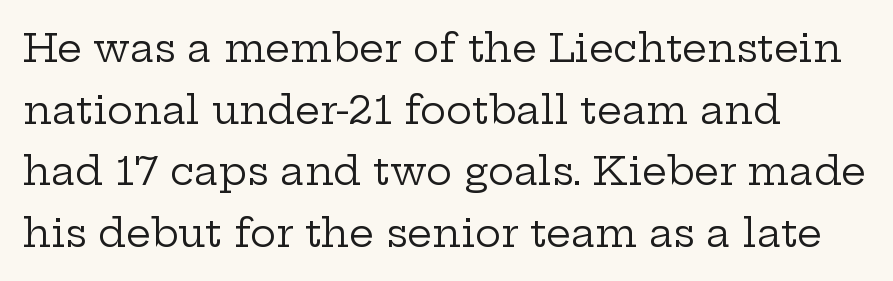
The lettering stays uniformly vertical, giving the passage a roman look. Is the letter spacing exaggerated? No — it looks like the ordinary default. The foot of each line stays bare and open. This sample has the flowing, uneven cadence of proportional lettering.
